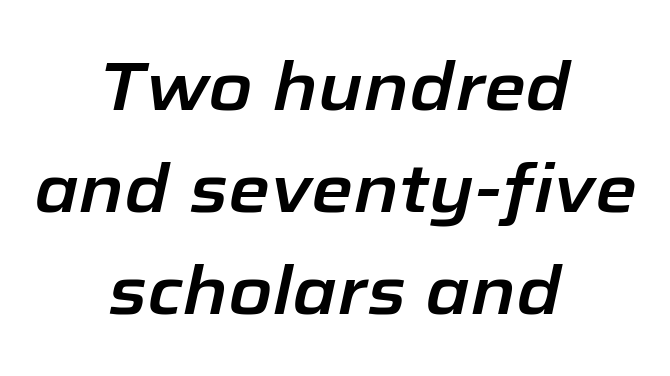
Does the leading feel generous? No, just average. Bare-footed words on every line. Both edges are ragged and mirror each other, which tells us the setting is centered. Looking at the ascenders, they clearly lean. The rendering uses natural spacing where letterforms have individual widths.
